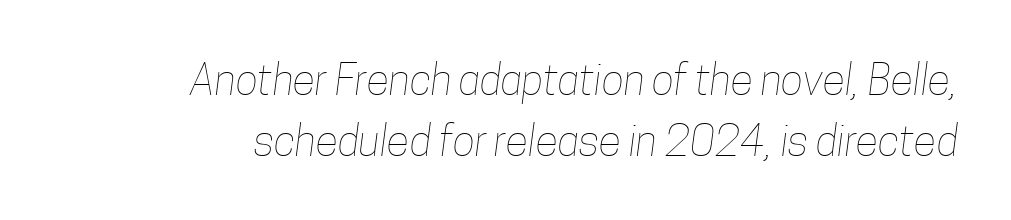
One-word summary of the alignment: right. This is not heavy type; no bold has been used. Check under the words: just untouched page. What stands out about the letter spacing? Nothing — it is the standard amount. This block has exactly the height ordinary leading produces.
